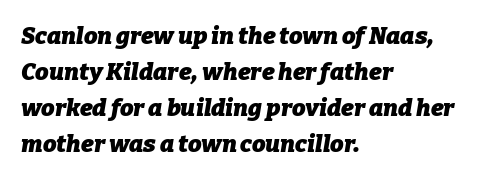
The image shows 24 px bold type, italic (leaning right); set left-aligned, normal line spacing (1.5x), normal letter spacing, not underlined.
